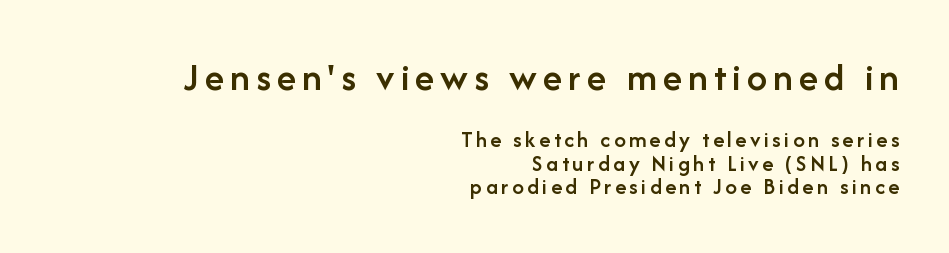
Regarding leading, the lines here are crowded together. Every character sits straight up, as roman type does. Observe the absence of serifs on each vertical stroke in this sample. Larger block? The one above; the one below is distinctly smaller. Do the characters align in a grid? No, the font is proportional.
